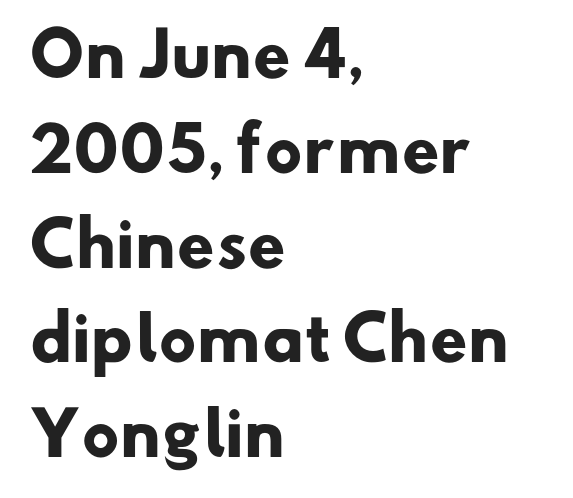
Q: Is the text bold? A: Yes.
Q: Is the typeface a serif or a sans-serif typeface? A: Sans-serif.
Q: Is the text underlined? A: No.
Q: How is the paragraph aligned? A: Left-aligned.
Q: Is the spacing between letters normal or unusually wide? A: Normal.
Q: Is the spacing between lines tight, normal or loose? A: Normal.
Q: Width (condensed, normal, or wide)? A: Normal.
Q: Stroke contrast? A: Low.
Q: x-height? A: Small.
Q: Monospaced? A: No.
